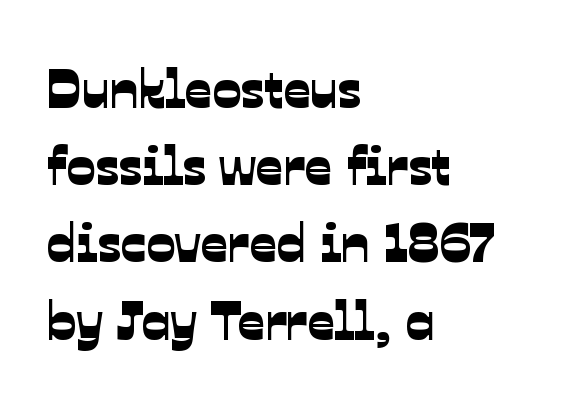
{"serif": "no", "width": "normal", "stroke_contrast": "low", "x_height": "medium", "monospaced": "no", "underline": "no", "align": "left", "line_spacing": "normal", "line_spacing_ratio": 1.43, "letter_spacing": "normal", "letter_spacing_em": 0.0, "glyph_px": 54}
